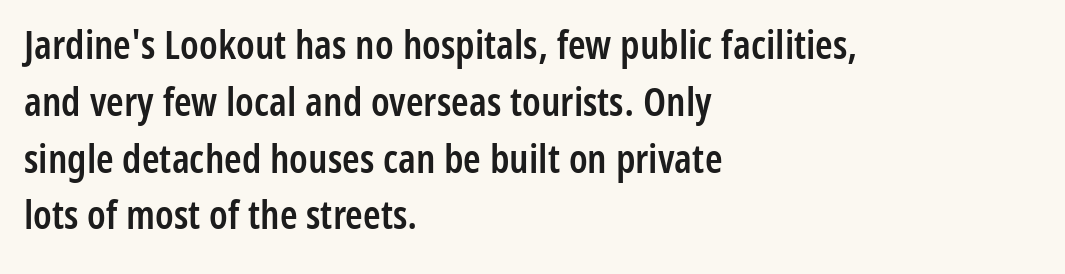
The image shows 40 px semibold, condensed sans-serif type, upright; set left-aligned, normal line spacing (1.42x), normal letter spacing, not underlined; low stroke contrast and a medium x-height.
